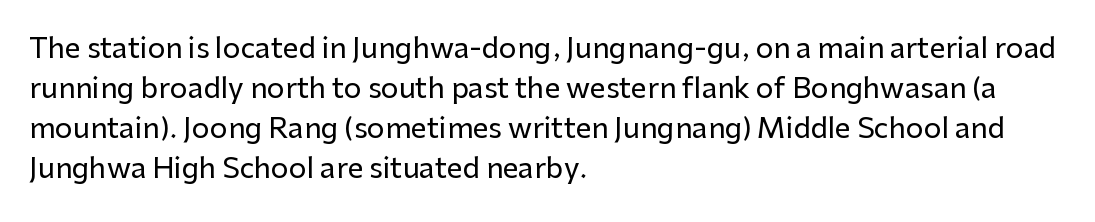
{"serif": "no", "italic": "no", "width": "normal", "stroke_contrast": "low", "x_height": "medium", "monospaced": "no", "underline": "no", "align": "left", "line_spacing": "normal", "line_spacing_ratio": 1.43, "letter_spacing": "normal", "letter_spacing_em": 0.0, "glyph_px": 28}
